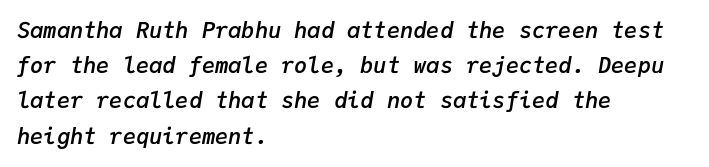
The image shows 22 px text type, italic (leaning right); set left-aligned, normal line spacing (1.6x), normal letter spacing, not underlined.
